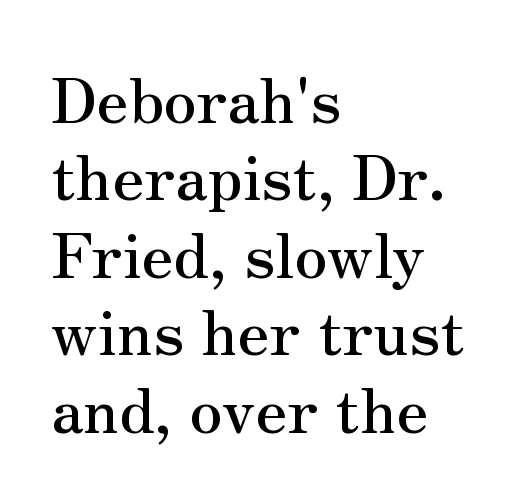
Character widths vary here, with narrow letters taking less room than wide ones. The passage shown stacks its lines at a standard gap. The passage shown is typeset with a serif family. The baseline area is clear. In terms of posture, this sample is upright. There is no visible air inserted between adjacent glyphs.
